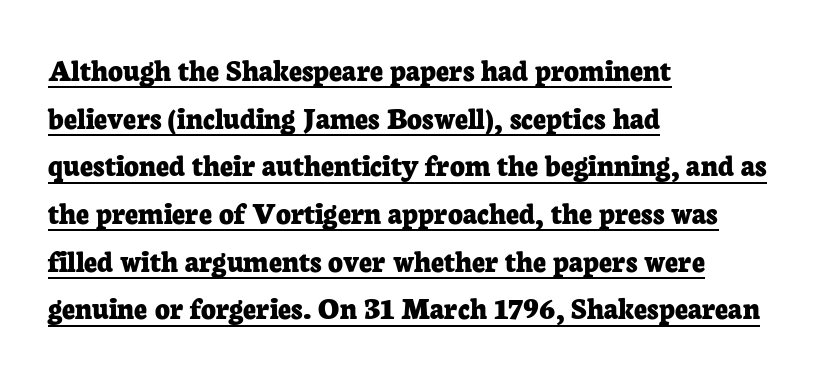
{"serif": "yes", "italic": "no", "bold": "yes", "weight": "bold", "width": "normal", "stroke_contrast": "low", "x_height": "medium", "monospaced": "no", "underline": "yes", "align": "left", "line_spacing": "normal", "line_spacing_ratio": 1.49, "letter_spacing": "normal", "letter_spacing_em": 0.0, "glyph_px": 32}
